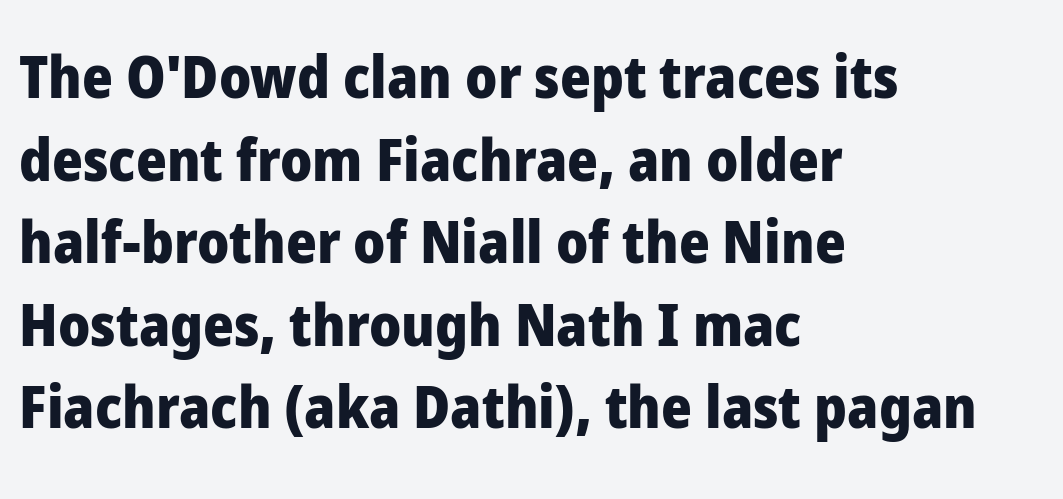
The image shows 59 px heavy sans-serif type, upright; set left-aligned, normal line spacing (1.4x), normal letter spacing, not underlined; low stroke contrast and a medium x-height.
